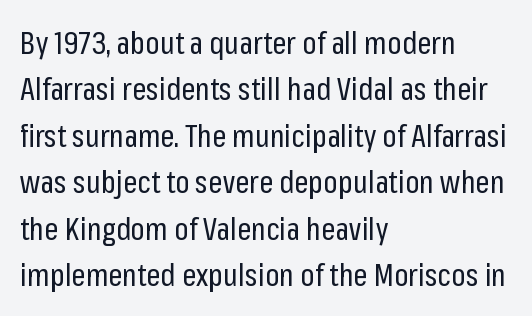
Q: Is the text bold? A: No.
Q: Is the text italic (slanted)? A: No, it is upright.
Q: Is the typeface a serif or a sans-serif typeface? A: Sans-serif.
Q: Is the text underlined? A: No.
Q: How is the paragraph aligned? A: Left-aligned.
Q: Is the spacing between letters normal or unusually wide? A: Normal.
Q: Is the spacing between lines tight, normal or loose? A: Normal.
Q: Width (condensed, normal, or wide)? A: Condensed.
Q: Stroke contrast? A: Low.
Q: x-height? A: Medium.
Q: Monospaced? A: No.
